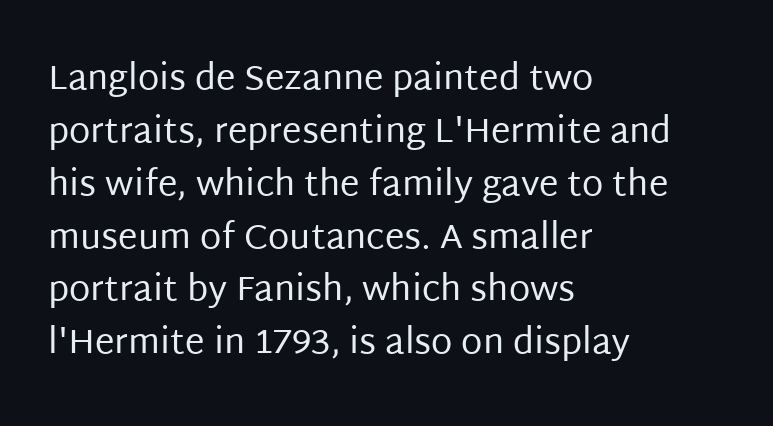
{"serif": "no", "italic": "no", "bold": "no", "weight": "regular", "width": "normal", "stroke_contrast": "low", "x_height": "large", "monospaced": "no", "underline": "no", "align": "left", "line_spacing": "normal", "line_spacing_ratio": 1.51, "letter_spacing": "normal", "letter_spacing_em": 0.0, "glyph_px": 35}
